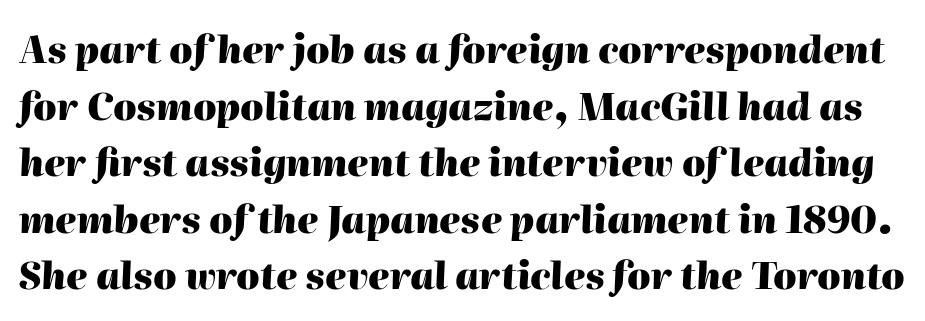
The image shows 37 px heavy type, italic (leaning right); set normal line spacing (1.53x), normal letter spacing, not underlined; high stroke contrast and a medium x-height.
